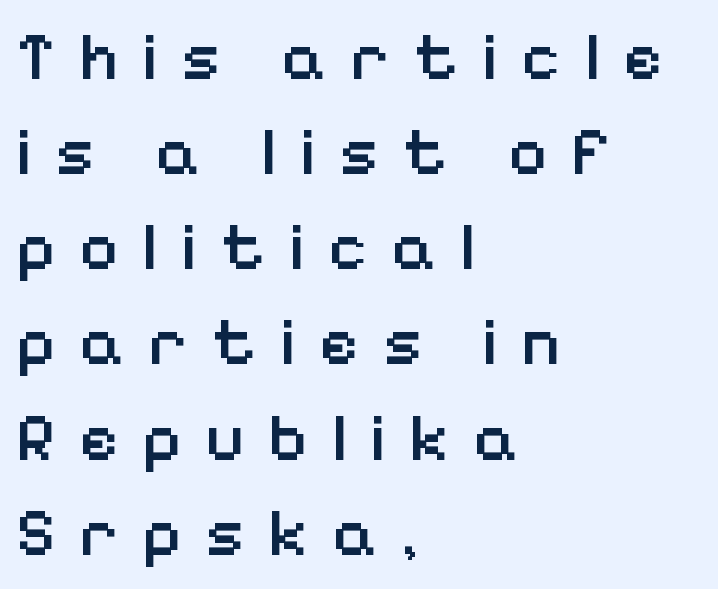
A classic flush-left, rag-right setting is used for this passage. To sum up the face: it is a sans, with no serifs. Weight check: semibold — heavier than regular, not quite bold. Honestly, the row spacing looks completely unremarkable.
